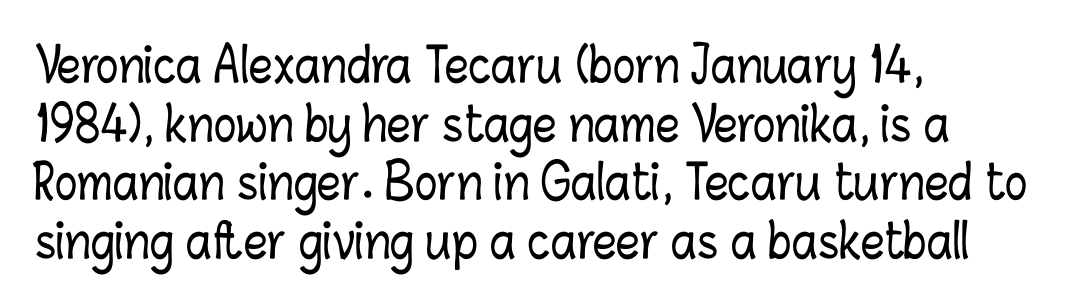
The image shows 47 px condensed type, upright; set left-aligned, normal line spacing (1.25x), normal letter spacing, not underlined; low stroke contrast and a medium x-height.
